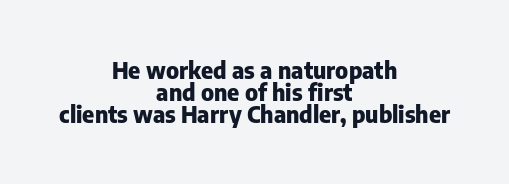
Characters follow at the spacing the type designer built in. Horizontal alignment here is central, giving a formal, balanced look. Vertical strokes here are truly vertical. You'd pick this weight for a headline — it's a proper bold. The zone under the glyphs is completely vacant. Each new line begins almost immediately beneath the previous one.
